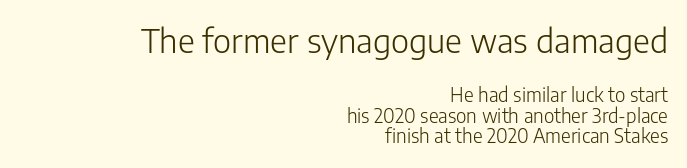
The image shows 33 px light sans-serif type, upright; set right-aligned, tight line spacing (1.1x), normal letter spacing, not underlined; the first (top) block is 1.74x larger; low stroke contrast and a medium x-height.
